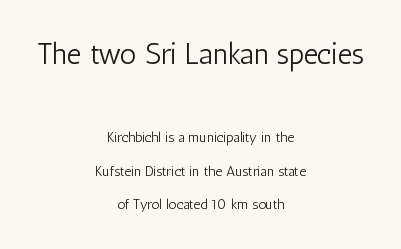
Q: Is the text bold? A: No.
Q: Is the text italic (slanted)? A: No, it is upright.
Q: Is the typeface a serif or a sans-serif typeface? A: Sans-serif.
Q: Is the text underlined? A: No.
Q: How is the paragraph aligned? A: Centered.
Q: Is the spacing between letters normal or unusually wide? A: Normal.
Q: Is the spacing between lines tight, normal or loose? A: Loose.
Q: Which block of text is set in a larger size, the first (top) or the second (bottom)? A: The first (top) one.
Q: Width (condensed, normal, or wide)? A: Condensed.
Q: Stroke contrast? A: Low.
Q: x-height? A: Medium.
Q: Monospaced? A: No.
